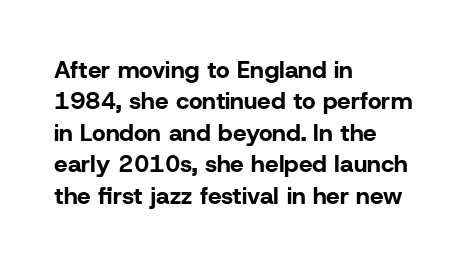
The image shows 24 px bold type, upright; set left-aligned, normal line spacing (1.31x), normal letter spacing, not underlined.
